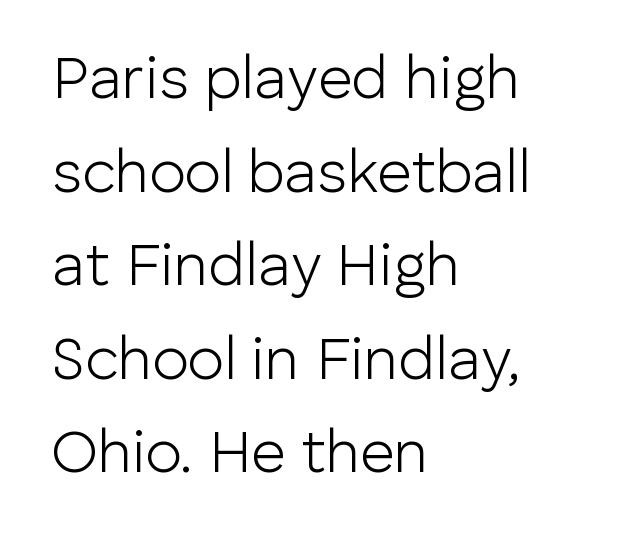
The image shows 60 px light sans-serif type, upright; set left-aligned, normal line spacing (1.56x), normal letter spacing, not underlined; low stroke contrast and a medium x-height.
